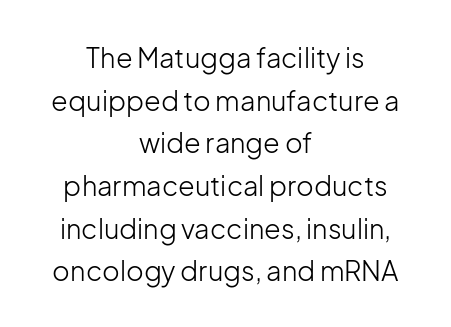
Q: Is the text bold? A: No.
Q: Is the text italic (slanted)? A: No, it is upright.
Q: Is the text underlined? A: No.
Q: How is the paragraph aligned? A: Centered.
Q: Is the spacing between letters normal or unusually wide? A: Normal.
Q: Is the spacing between lines tight, normal or loose? A: Normal.
